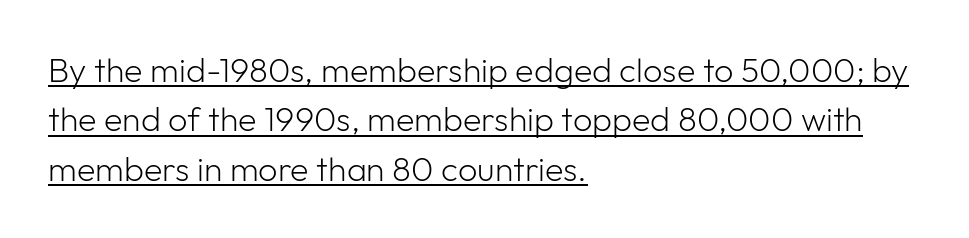
The image shows 34 px light sans-serif type, upright; set left-aligned, normal line spacing (1.45x), normal letter spacing, underlined; low stroke contrast and a medium x-height.
